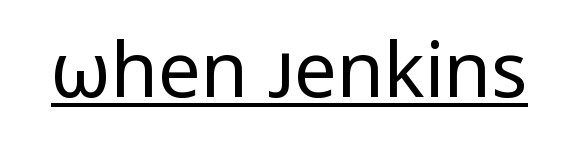
The image shows 76 px regular-weight sans-serif type, upright; set normal letter spacing, underlined; low stroke contrast and a medium x-height.
